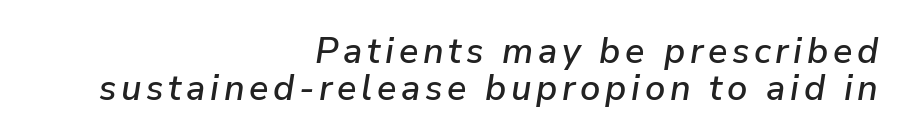
Just letters on the line, the space beneath them empty. Reading down the block, your eye finds every line finishing at a fixed right position. Notice how the stems are inclined rather than vertical — that's the hallmark of italics. Spacing verdict: proportional, widths tailored to each character. The passage shown stacks its lines with hardly any gap.
